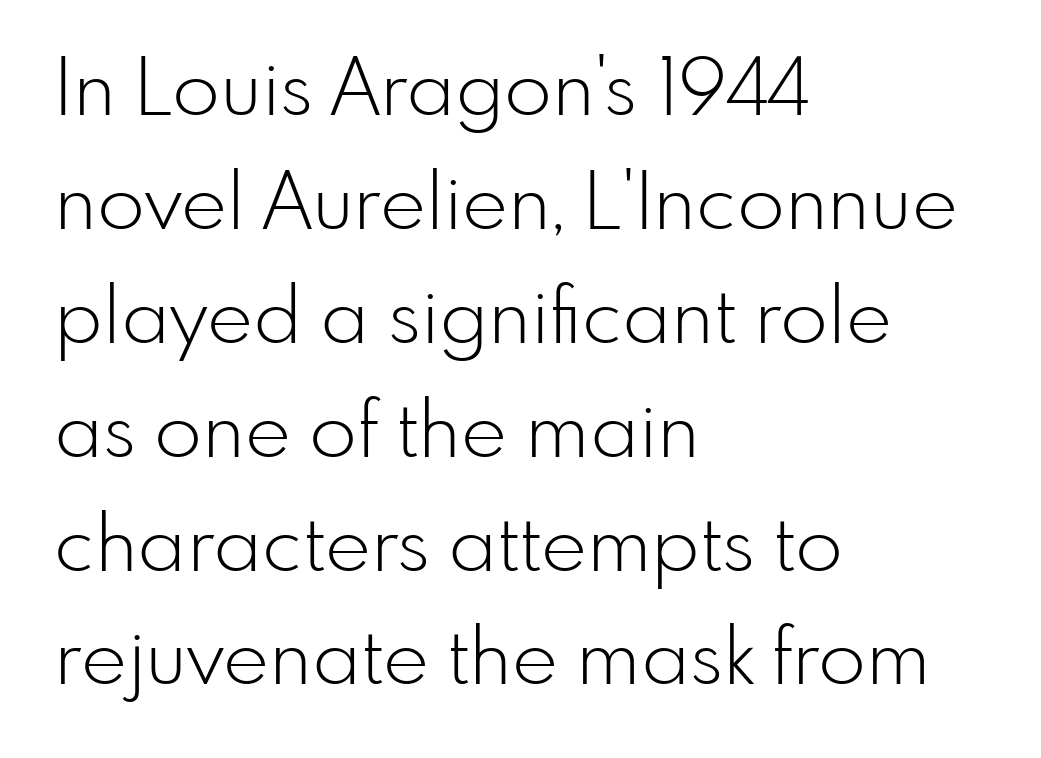
{"serif": "no", "italic": "no", "bold": "no", "weight": "light", "width": "normal", "stroke_contrast": "low", "x_height": "small", "monospaced": "no", "underline": "no", "align": "left", "line_spacing": "normal", "line_spacing_ratio": 1.46, "letter_spacing": "normal", "letter_spacing_em": 0.0, "glyph_px": 78}
